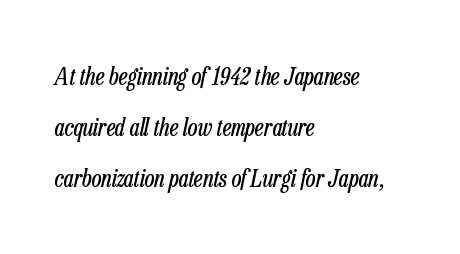
{"italic": "yes", "lean": "right", "slant_degrees": 13, "bold": "no", "underline": "no", "align": "left", "line_spacing": "loose", "line_spacing_ratio": 2.13, "letter_spacing": "normal", "letter_spacing_em": 0.0, "glyph_px": 24}
